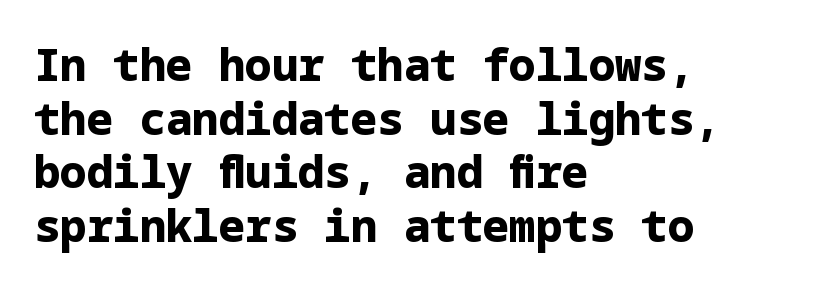
{"serif": "no", "italic": "no", "bold": "yes", "weight": "bold", "width": "normal", "stroke_contrast": "low", "x_height": "medium", "underline": "no", "align": "left", "line_spacing_ratio": 1.22, "letter_spacing": "normal", "letter_spacing_em": 0.0, "glyph_px": 44}
